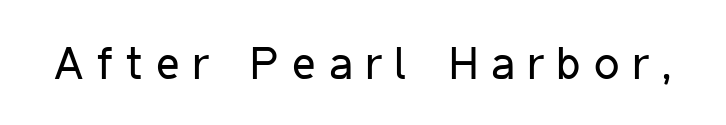
Q: Is the text bold? A: No.
Q: Is the text italic (slanted)? A: No, it is upright.
Q: Is the typeface a serif or a sans-serif typeface? A: Sans-serif.
Q: Is the text underlined? A: No.
Q: Is the spacing between letters normal or unusually wide? A: Unusually wide.
Q: Width (condensed, normal, or wide)? A: Condensed.
Q: Stroke contrast? A: Low.
Q: x-height? A: Medium.
Q: Monospaced? A: No.
